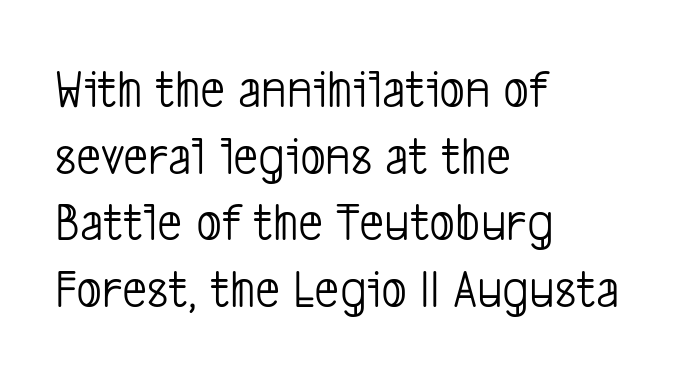
Students, note that the glyphs here touch the page at normal intervals. A typesetter would call this proportional, since set widths differ per character. Teacher's note: observe the even left margin — that is flush-left alignment. Any mark beneath the type? The region is blank.
